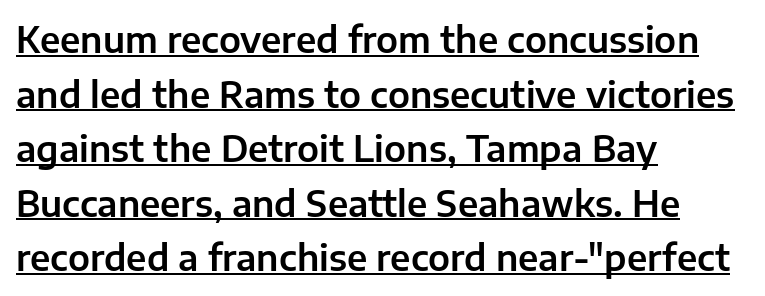
The image shows 35 px sans-serif type, upright; set left-aligned, normal line spacing (1.56x), normal letter spacing, underlined; low stroke contrast and a medium x-height.
